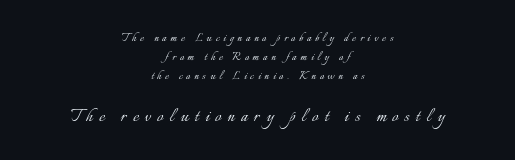
The following chunk of copy outweighs the initial chunk in type size. A student would call this center alignment; a typographer would say set centered. Students, observe: this is what conventionally led text looks like. Stems and bowls with no extra thickness — not bold. Here the glyphs are tracked loosely, breaking word shapes into spaced letters.
